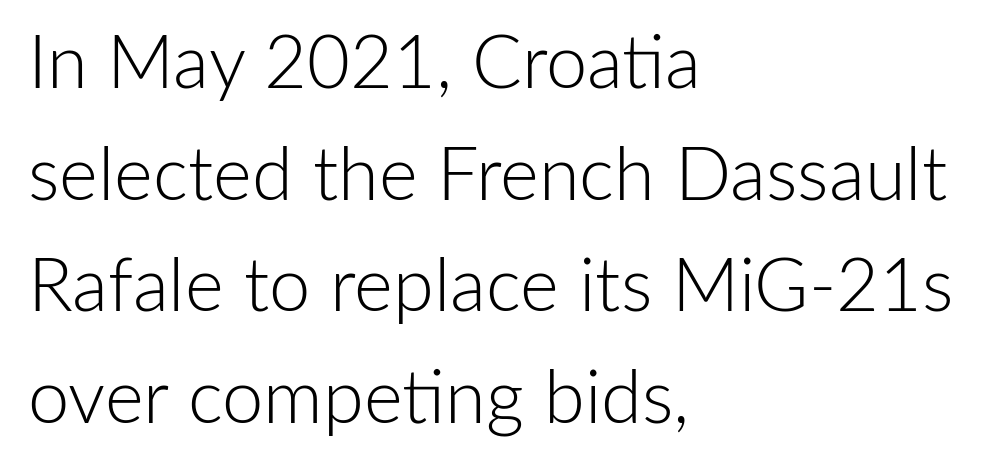
{"serif": "no", "italic": "no", "bold": "no", "weight": "light", "width": "normal", "stroke_contrast": "low", "x_height": "medium", "monospaced": "no", "underline": "no", "align": "left", "line_spacing": "normal", "line_spacing_ratio": 1.51, "letter_spacing": "normal", "letter_spacing_em": 0.0, "glyph_px": 74}
